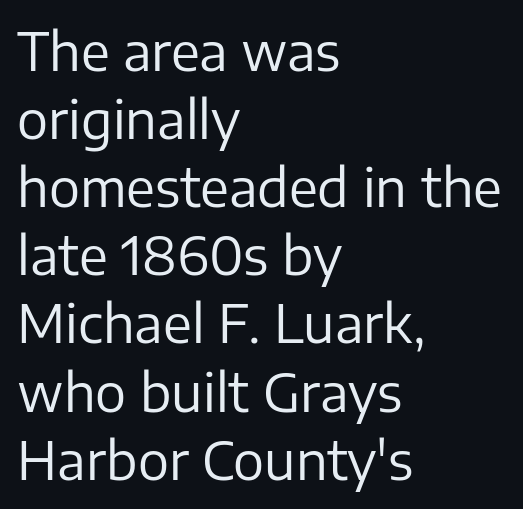
These lines stack with their left ends in a neat column. Students, note that the glyphs here touch the page at normal intervals. A bare baseline throughout the passage. Posture: straight, roman, zero tilt. The vertical gap from one line to the next is medium. The letters advance in unequal steps, a hallmark of proportional type.
